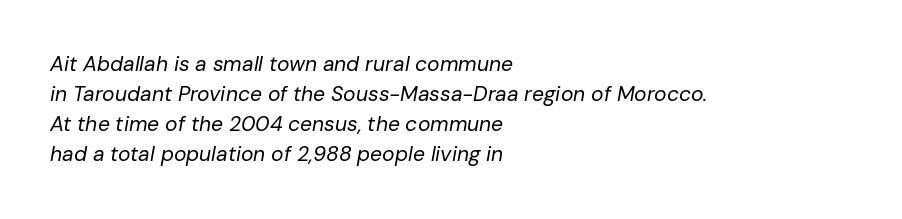
Q: Is the text bold? A: No.
Q: Is the text italic (slanted)? A: Yes, it leans right by about 10 degrees.
Q: Is the text underlined? A: No.
Q: How is the paragraph aligned? A: Left-aligned.
Q: Is the spacing between letters normal or unusually wide? A: Normal.
Q: Is the spacing between lines tight, normal or loose? A: Normal.
